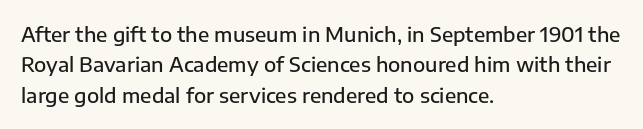
This block has exactly the height ordinary leading produces. Decoration check: the copy has no underline. Firm but not heavy-handed strokes: this text is semibold. Here the glyphs are tracked normally, forming tight word shapes. Style check: upright. Visually the block forms a straight wall on the left and a jagged coastline on the right.
